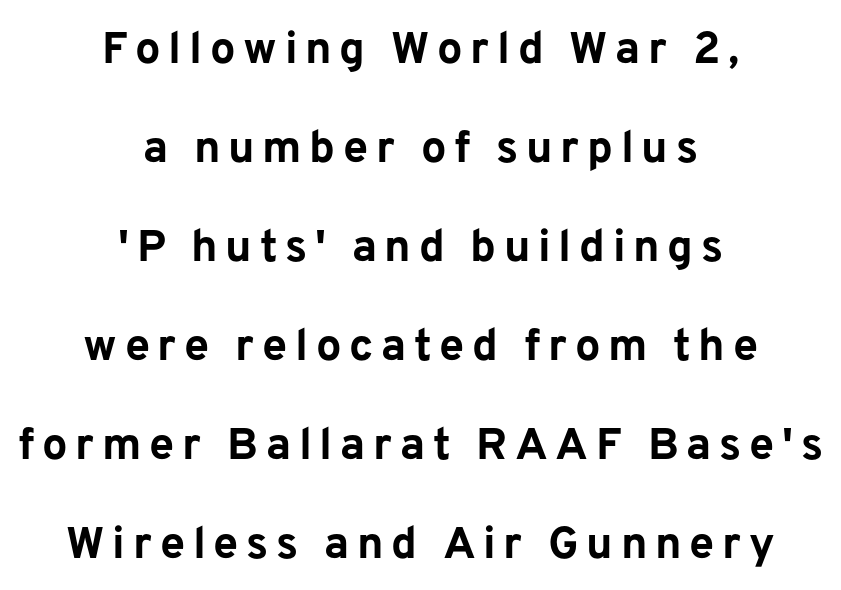
Q: Is the text bold? A: Yes.
Q: Is the text italic (slanted)? A: No, it is upright.
Q: Is the typeface a serif or a sans-serif typeface? A: Sans-serif.
Q: Is the text underlined? A: No.
Q: How is the paragraph aligned? A: Centered.
Q: Is the spacing between lines tight, normal or loose? A: Loose.
Q: Width (condensed, normal, or wide)? A: Normal.
Q: Stroke contrast? A: Low.
Q: x-height? A: Medium.
Q: Monospaced? A: No.
